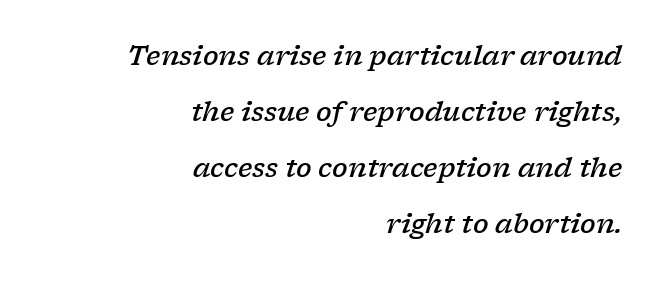
Q: Is the text bold? A: Semi-bold.
Q: Is the text italic (slanted)? A: Yes, it leans right by about 17 degrees.
Q: Is the text underlined? A: No.
Q: How is the paragraph aligned? A: Right-aligned.
Q: Is the spacing between letters normal or unusually wide? A: Normal.
Q: Is the spacing between lines tight, normal or loose? A: Loose.
